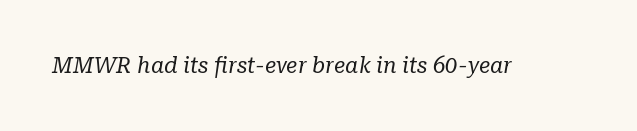
Descenders hang freely into open space. The axis of the letterforms is tilted away from vertical. Observe the ordinary spacing: letters are neighbours, not strangers. These glyphs show unthickened strokes, regular width or finer.
